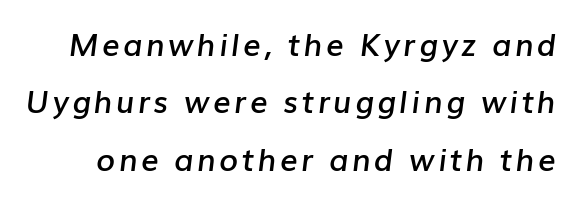
Designer's note — italics engaged. Weight: semibold (demi). Looks like regular typesetting: each glyph gets only the width it needs. The area under the type is left untouched.
